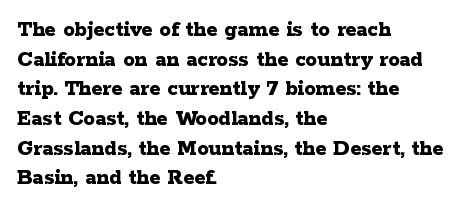
Is there any slant? The stems are plumb. Nothing unusual about the tracking: characters are spaced as the font intends. These words are printed bold, with thick strokes throughout. Evenly set lines give the paragraph a standard silhouette.
